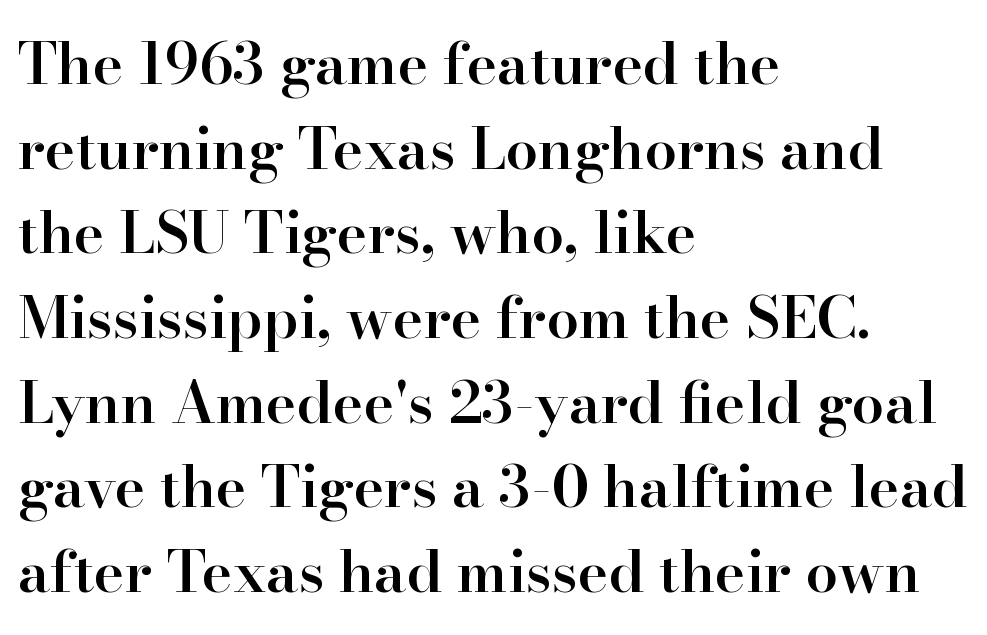
The image shows 58 px semibold serif type, upright; set left-aligned, normal line spacing (1.46x), normal letter spacing, not underlined; high stroke contrast and a small x-height.
